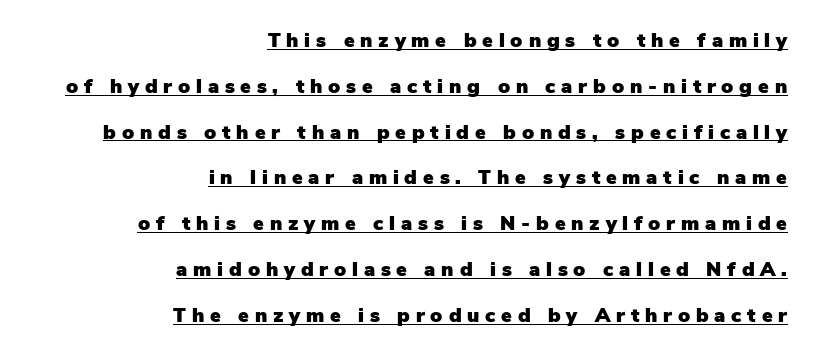
{"italic": "no", "underline": "yes", "align": "right", "line_spacing": "loose", "line_spacing_ratio": 2.29, "letter_spacing": "wide", "letter_spacing_em": 0.29, "glyph_px": 20}
